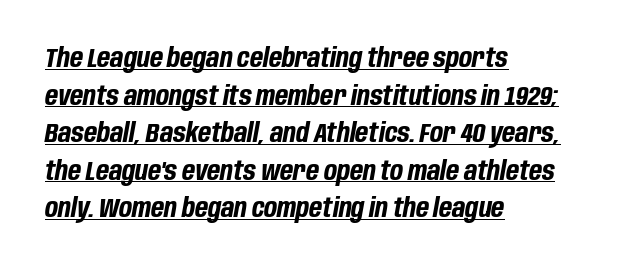
Q: Is the text bold? A: Yes.
Q: Is the text italic (slanted)? A: Yes, it leans right by about 10 degrees.
Q: Is the text underlined? A: Yes.
Q: How is the paragraph aligned? A: Left-aligned.
Q: Is the spacing between letters normal or unusually wide? A: Normal.
Q: Is the spacing between lines tight, normal or loose? A: Normal.
